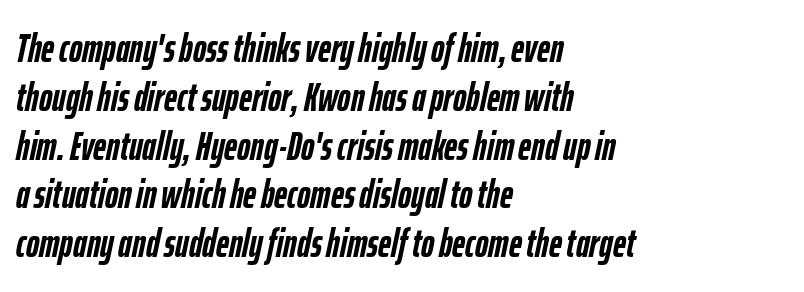
The image shows 40 px semibold, condensed type, italic (leaning right); set left-aligned, line spacing 1.22x, normal letter spacing, not underlined; low stroke contrast and a medium x-height.
